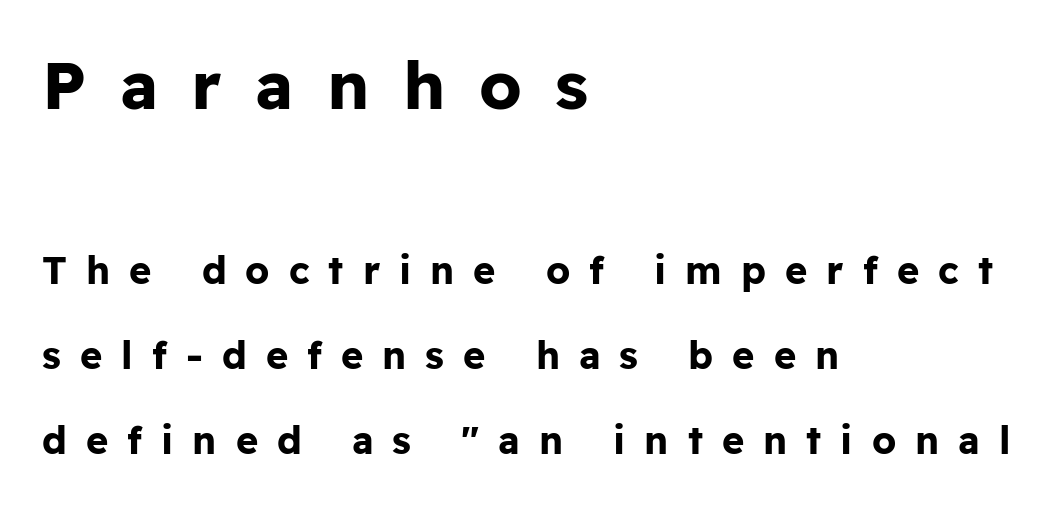
Q: Is the text bold? A: Yes.
Q: Is the text italic (slanted)? A: No, it is upright.
Q: Is the typeface a serif or a sans-serif typeface? A: Sans-serif.
Q: Is the text underlined? A: No.
Q: How is the paragraph aligned? A: Left-aligned.
Q: Is the spacing between letters normal or unusually wide? A: Unusually wide.
Q: Is the spacing between lines tight, normal or loose? A: Loose.
Q: Which block of text is set in a larger size, the first (top) or the second (bottom)? A: The first (top) one.
Q: Width (condensed, normal, or wide)? A: Normal.
Q: Stroke contrast? A: Low.
Q: x-height? A: Medium.
Q: Monospaced? A: No.
